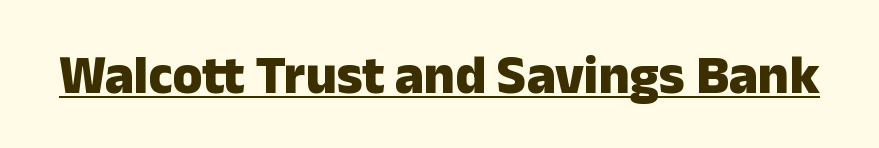
The passage shown is underscored from start to finish. The typesetting leans heavy: a genuine bold. Honestly, the letter spacing is just normal — you wouldn't notice it. Is there any slant? The stems are plumb.
